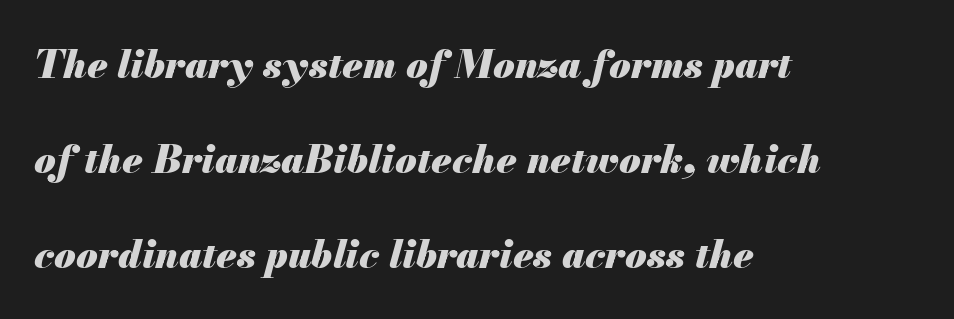
All the whitespace from short lines collects on the right. Inter-character spacing is left at the font's built-in metrics. What weight is shown? A full bold with thick strokes. The letters advance in unequal steps, a hallmark of proportional type.
